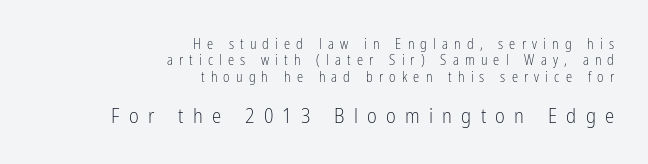
Q: Is the text bold? A: No.
Q: Is the text italic (slanted)? A: No, it is upright.
Q: Is the text underlined? A: No.
Q: How is the paragraph aligned? A: Right-aligned.
Q: Is the spacing between letters normal or unusually wide? A: Unusually wide.
Q: Which block of text is set in a larger size, the first (top) or the second (bottom)? A: The second (bottom) one.
